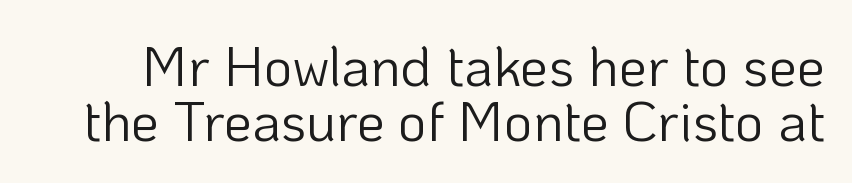
The image shows 56 px light sans-serif type, upright; set tight line spacing (0.98x), normal letter spacing, not underlined; low stroke contrast and a medium x-height.
